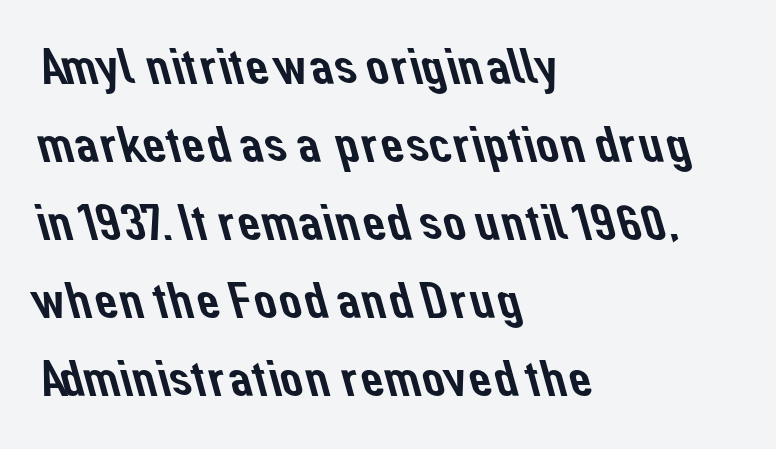
The image shows 51 px sans-serif type; set left-aligned, normal line spacing (1.53x), normal letter spacing, not underlined; low stroke contrast and a medium x-height.
